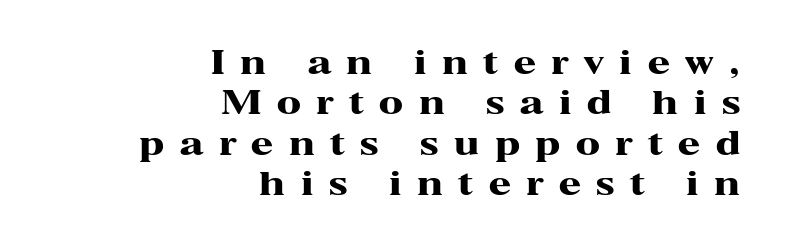
The passage shown is typed in a proportional face where columns would drift. Bold? Absolutely — the strokes are thick and heavy. The axis of the letterforms is exactly vertical. You could only call the tracking loose — the letters float apart.
